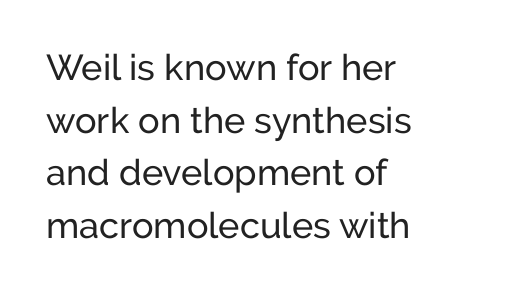
Default kerning and tracking; the words read as compact shapes. Regarding serifs, this sample does without them. Every row of glyphs begins at an identical x-position on the left. One glance says typical: line gaps are just what's usual. Is this a fixed-width face? No — the glyphs have proportional, varying widths. Lines of text with bare space underneath.
